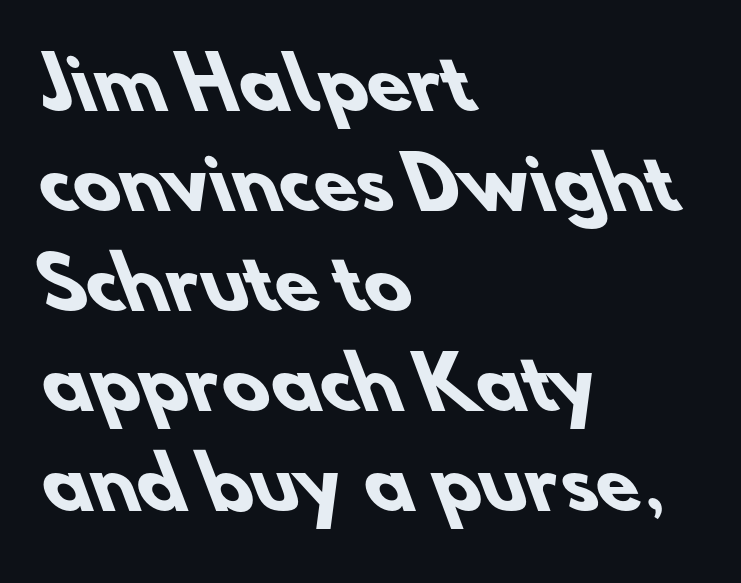
Q: Is the text bold? A: Yes.
Q: Is the typeface a serif or a sans-serif typeface? A: Sans-serif.
Q: Is the text underlined? A: No.
Q: How is the paragraph aligned? A: Left-aligned.
Q: Is the spacing between letters normal or unusually wide? A: Normal.
Q: Is the spacing between lines tight, normal or loose? A: Normal.
Q: Width (condensed, normal, or wide)? A: Normal.
Q: Stroke contrast? A: Low.
Q: x-height? A: Small.
Q: Monospaced? A: No.
